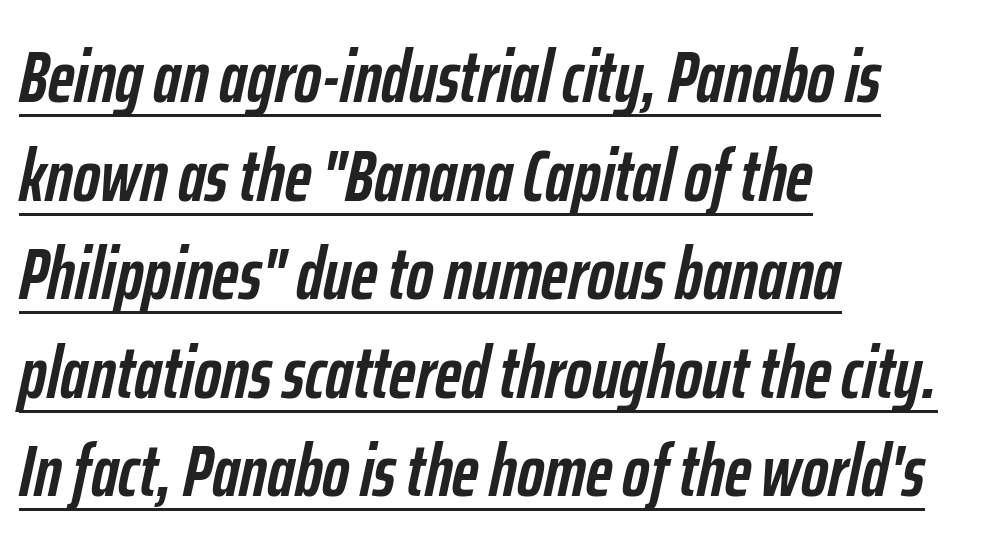
The image shows 73 px semibold, condensed type, italic (leaning right); set left-aligned, normal line spacing (1.35x), normal letter spacing, underlined; low stroke contrast and a medium x-height.
